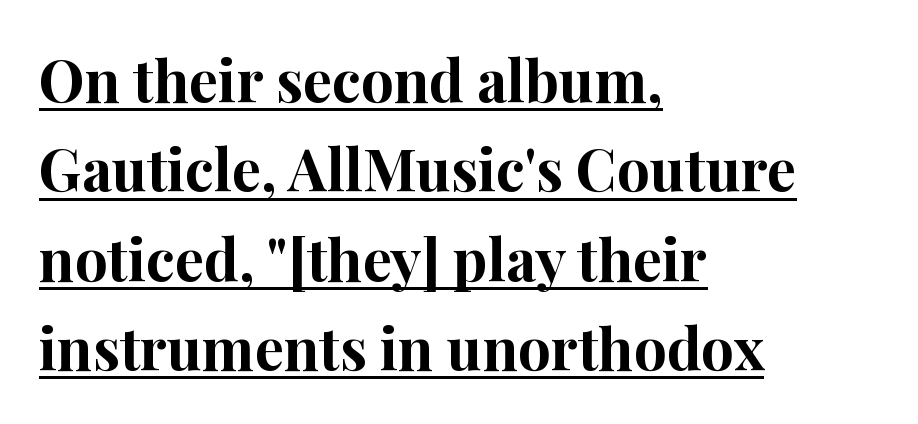
{"serif": "yes", "italic": "no", "bold": "yes", "weight": "bold", "width": "normal", "stroke_contrast": "high", "x_height": "medium", "monospaced": "no", "underline": "yes", "align": "left", "line_spacing": "normal", "line_spacing_ratio": 1.54, "letter_spacing": "normal", "letter_spacing_em": 0.0, "glyph_px": 58}
